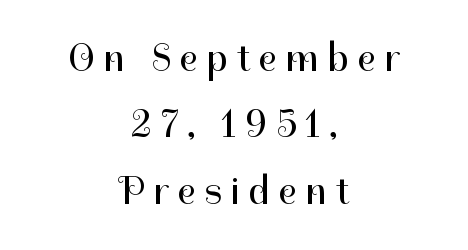
Q: Is the text bold? A: No.
Q: Is the text italic (slanted)? A: No, it is upright.
Q: Is the typeface a serif or a sans-serif typeface? A: Sans-serif.
Q: Is the text underlined? A: No.
Q: How is the paragraph aligned? A: Centered.
Q: Is the spacing between letters normal or unusually wide? A: Unusually wide.
Q: Is the spacing between lines tight, normal or loose? A: Normal.
Q: Width (condensed, normal, or wide)? A: Normal.
Q: Stroke contrast? A: High.
Q: x-height? A: Medium.
Q: Monospaced? A: No.
